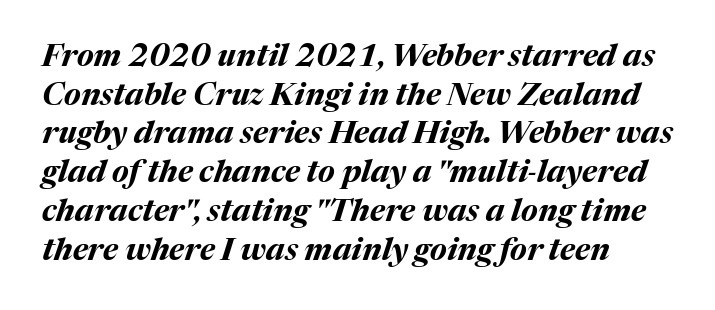
The face used here is proportionally spaced, like ordinary book or web type. When letters slant like this, we call the style italic. Every row of glyphs begins at an identical x-position on the left. The strokes are fattened all the way to bold. The zone under the glyphs is completely vacant.
